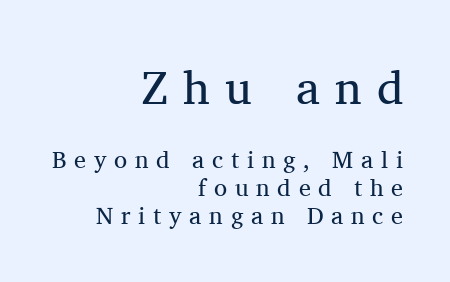
{"serif": "yes", "italic": "no", "bold": "no", "weight": "regular", "width": "normal", "stroke_contrast": "medium", "x_height": "medium", "monospaced": "no", "underline": "no", "align": "right", "line_spacing_ratio": 1.16, "letter_spacing": "wide", "letter_spacing_em": 0.32, "larger_block": "first", "size_ratio": 1.96, "glyph_px": 47}
